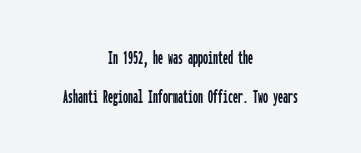
The image shows 20 px text type, upright; set centered, loose line spacing (1.95x), normal letter spacing, not underlined.
